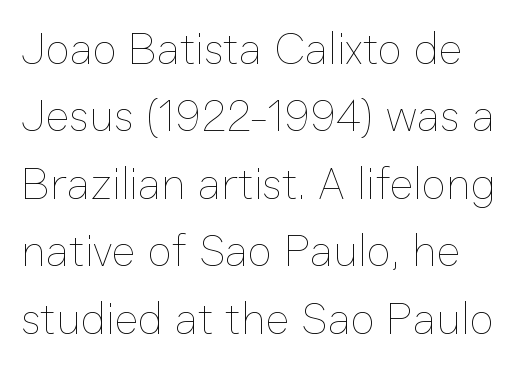
{"italic": "no", "bold": "no", "weight": "thin", "width": "normal", "stroke_contrast": "low", "x_height": "medium", "monospaced": "no", "underline": "no", "align": "left", "line_spacing": "normal", "line_spacing_ratio": 1.5, "letter_spacing": "normal", "letter_spacing_em": 0.0, "glyph_px": 45}
